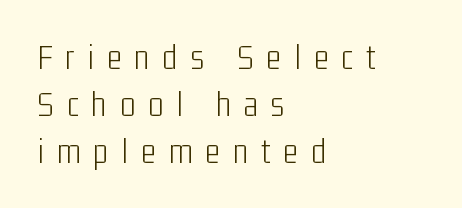
Q: Is the text bold? A: No.
Q: Is the text italic (slanted)? A: No, it is upright.
Q: Is the typeface a serif or a sans-serif typeface? A: Sans-serif.
Q: Is the text underlined? A: No.
Q: How is the paragraph aligned? A: Left-aligned.
Q: Is the spacing between letters normal or unusually wide? A: Unusually wide.
Q: Is the spacing between lines tight, normal or loose? A: Normal.
Q: Width (condensed, normal, or wide)? A: Condensed.
Q: Stroke contrast? A: Low.
Q: x-height? A: Medium.
Q: Monospaced? A: No.
